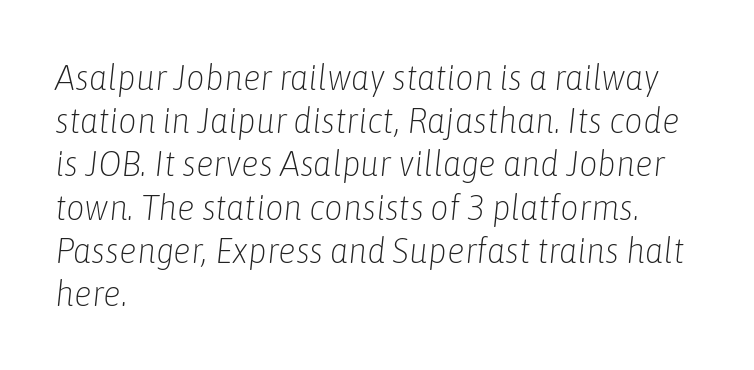
Q: Is the text bold? A: No.
Q: Is the text italic (slanted)? A: Yes, it leans right by about 6 degrees.
Q: Is the text underlined? A: No.
Q: How is the paragraph aligned? A: Left-aligned.
Q: Is the spacing between letters normal or unusually wide? A: Normal.
Q: Width (condensed, normal, or wide)? A: Condensed.
Q: Stroke contrast? A: Low.
Q: x-height? A: Medium.
Q: Monospaced? A: No.
